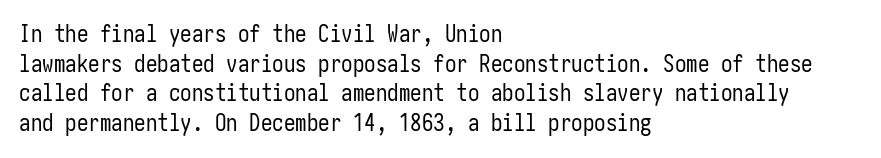
{"italic": "no", "bold": "no", "underline": "no", "align": "left", "line_spacing": "normal", "line_spacing_ratio": 1.29, "letter_spacing": "normal", "letter_spacing_em": 0.0, "glyph_px": 23}
